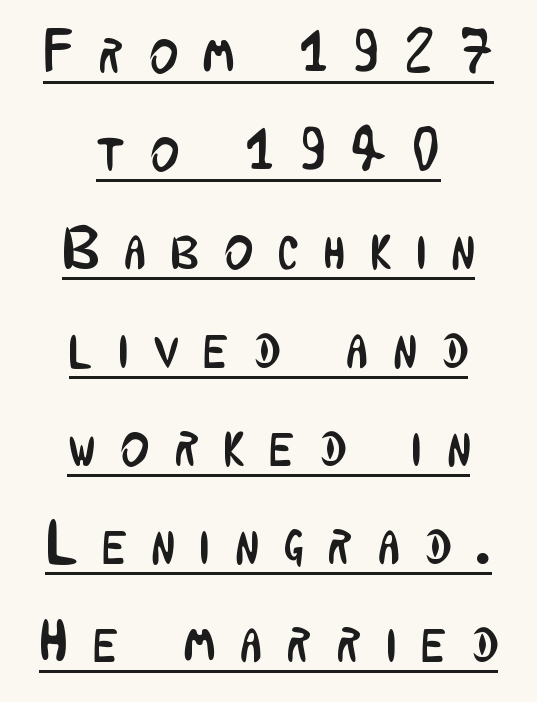
Leading matches the norm, producing a regular column. Nope, not italic — everything's standing straight. The typeface chosen for these lines omits serifs. A typographer would call this underscored text. Does the copy run flush right? No — it is centered line by line. A typesetter would call this proportional, since set widths differ per character.
